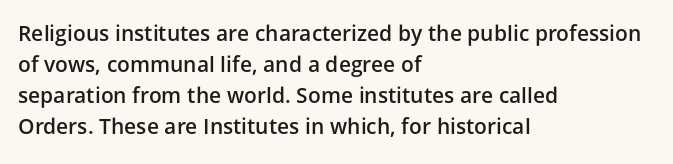
{"italic": "no", "bold": "semi", "underline": "no", "align": "left", "line_spacing": "normal", "line_spacing_ratio": 1.48, "letter_spacing": "normal", "letter_spacing_em": 0.0, "glyph_px": 21}
